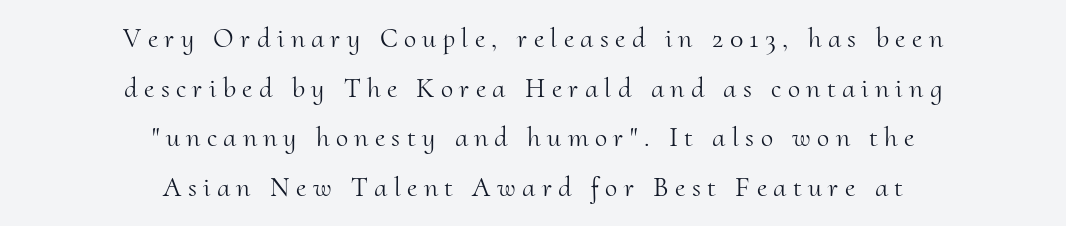
{"serif": "yes", "italic": "no", "bold": "no", "weight": "light", "width": "normal", "stroke_contrast": "medium", "x_height": "small", "monospaced": "no", "underline": "no", "align": "center", "line_spacing_ratio": 1.77, "letter_spacing": "wide", "letter_spacing_em": 0.23, "glyph_px": 28}
